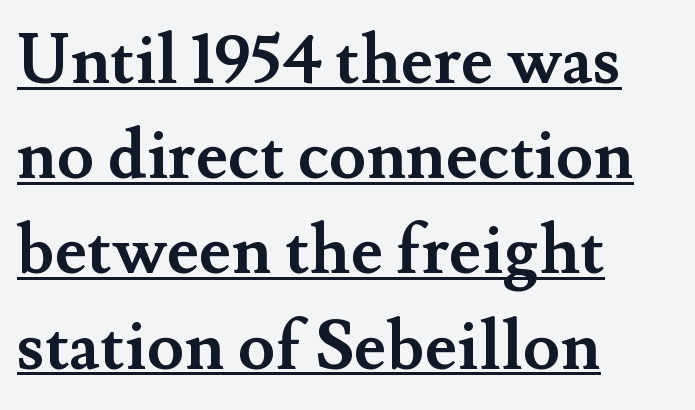
A student would call this left alignment; a typographer would say flush left, rag right. Weight check: bold — yes, fully. Decoration check: the copy is underlined. Quick note: interline space is typical. Think of a printed novel: that variable character pitch is what you see here.
